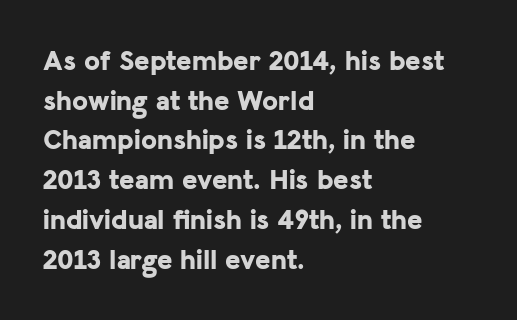
The image shows 29 px bold sans-serif type, upright; set left-aligned, normal line spacing (1.37x), normal letter spacing, not underlined; low stroke contrast and a medium x-height.
